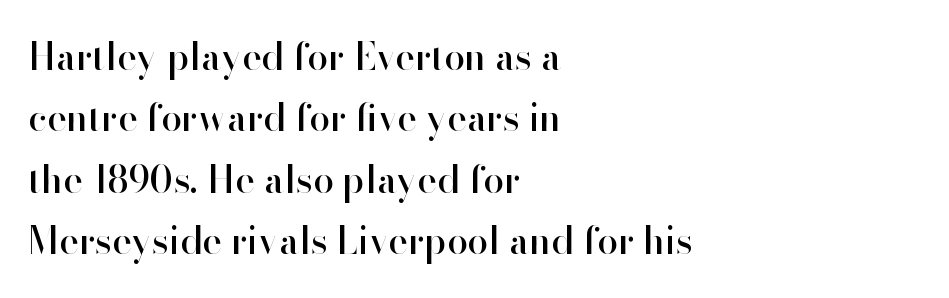
The image shows 37 px sans-serif type, upright; set left-aligned, normal line spacing (1.66x), normal letter spacing, not underlined; high stroke contrast and a small x-height.
